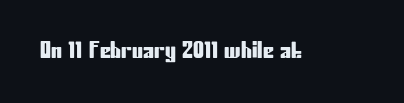
The image shows 22 px text type, upright; set normal letter spacing, not underlined.
